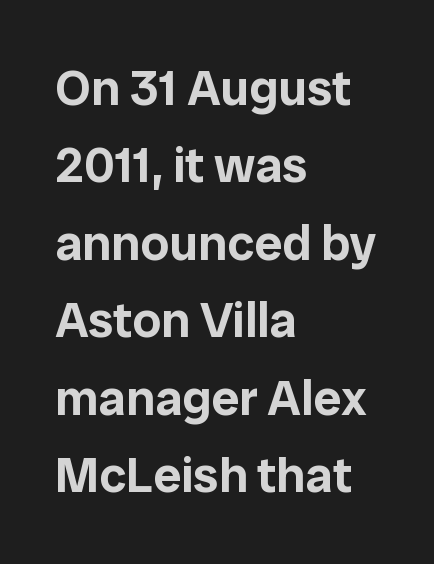
{"serif": "no", "italic": "no", "width": "normal", "stroke_contrast": "low", "x_height": "medium", "monospaced": "no", "underline": "no", "align": "left", "line_spacing": "normal", "line_spacing_ratio": 1.55, "letter_spacing": "normal", "letter_spacing_em": 0.0, "glyph_px": 50}
